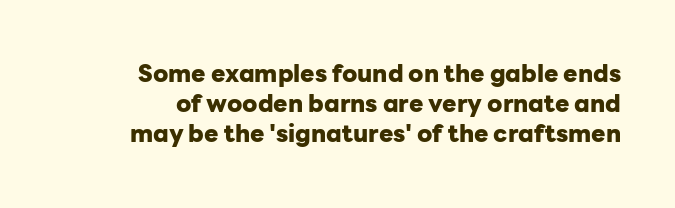
The image shows 24 px bold type, upright; set normal line spacing (1.26x), normal letter spacing, not underlined.
